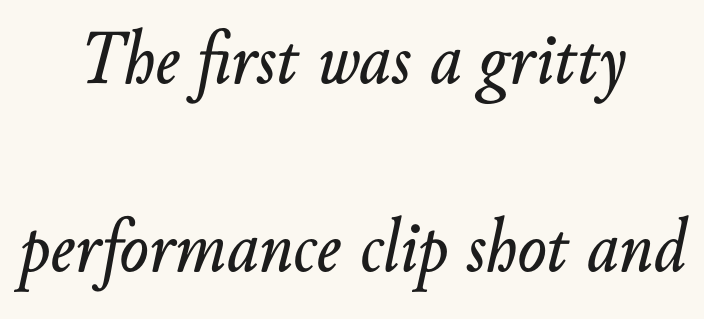
The image shows 77 px text type, italic (leaning right); set centered, loose line spacing (2.44x), normal letter spacing, not underlined; low stroke contrast and a small x-height.
